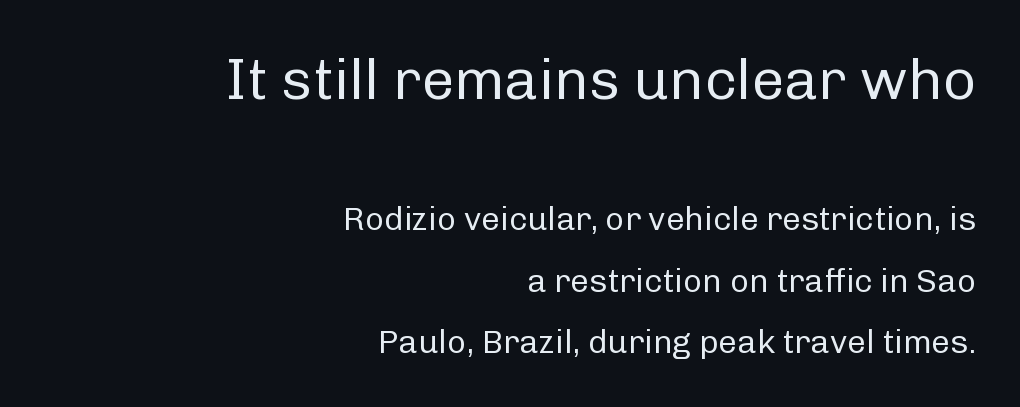
The image shows 58 px regular-weight sans-serif type, upright; set right-aligned, line spacing 1.86x, normal letter spacing, not underlined; the first (top) block is 1.76x larger; low stroke contrast and a medium x-height.
